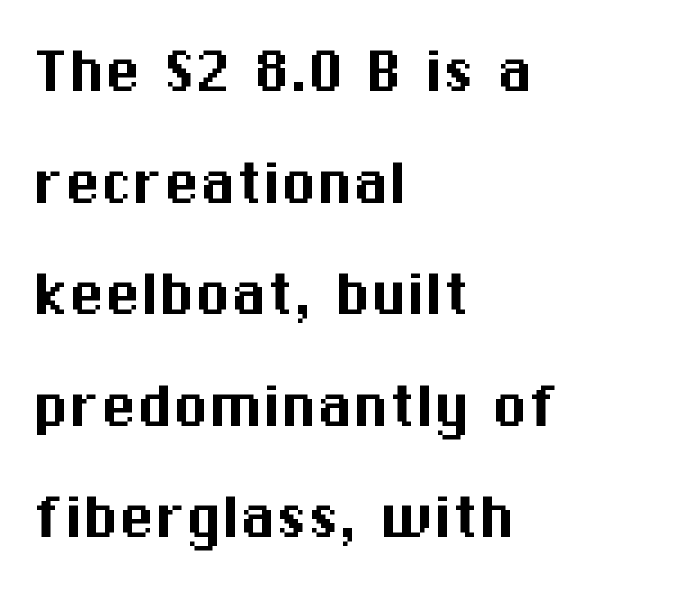
Q: Is the text italic (slanted)? A: No, it is upright.
Q: Is the typeface a serif or a sans-serif typeface? A: Sans-serif.
Q: Is the text underlined? A: No.
Q: How is the paragraph aligned? A: Left-aligned.
Q: Is the spacing between letters normal or unusually wide? A: Normal.
Q: Is the spacing between lines tight, normal or loose? A: Normal.
Q: Width (condensed, normal, or wide)? A: Normal.
Q: Stroke contrast? A: Medium.
Q: x-height? A: Medium.
Q: Monospaced? A: No.
